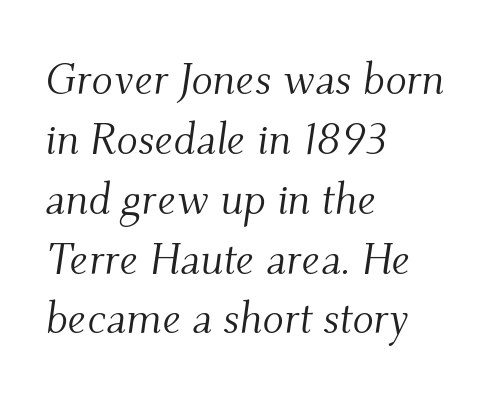
Check the space under the baseline: it is left empty. Emphasis-style slanted type is in use. Glyph-to-glyph distance matches everyday printed text. The passage shown is typed in a proportional face where columns would drift.
